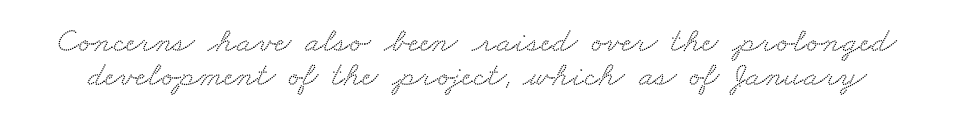
{"serif": "yes", "width": "wide", "stroke_contrast": "medium", "x_height": "small", "monospaced": "no", "underline": "no", "line_spacing": "tight", "line_spacing_ratio": 0.97, "letter_spacing": "normal", "letter_spacing_em": 0.0, "glyph_px": 35}
